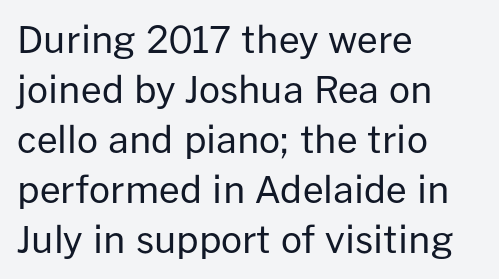
This sample uses plain, unmodified letter spacing. A typesetter would label this face a sans. Any mark beneath the type? The region is blank. Each letter keeps its own natural width here, so spacing adapts to shape.
